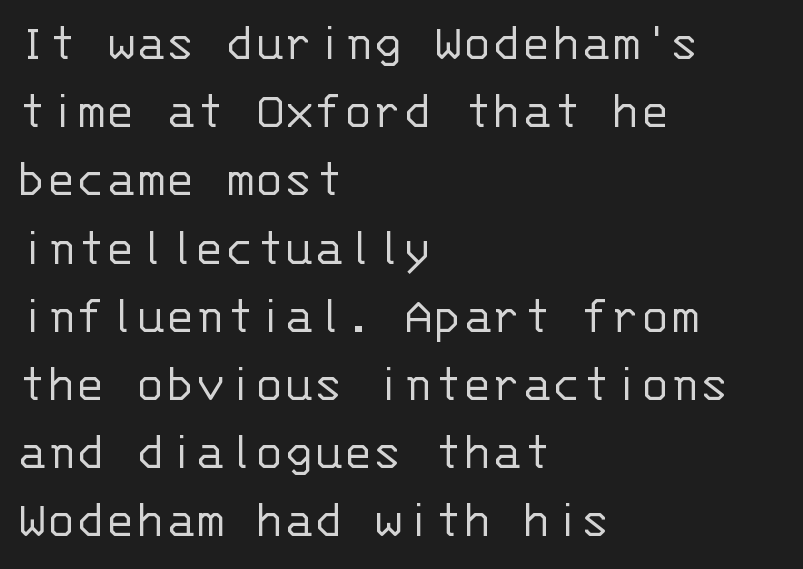
{"serif": "no", "italic": "no", "bold": "no", "weight": "light", "width": "normal", "stroke_contrast": "low", "x_height": "large", "monospaced": "yes", "underline": "no", "align": "left", "line_spacing_ratio": 1.24, "letter_spacing": "normal", "letter_spacing_em": 0.0, "glyph_px": 55}
